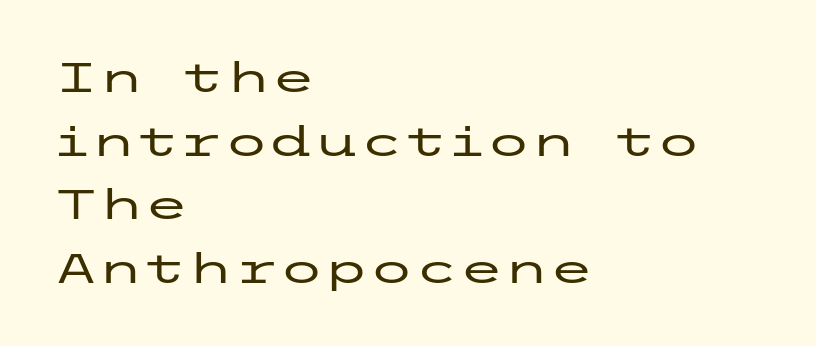
This rendering uses left alignment, leaving the right contour irregular. Does the lettering tilt? It doesn't — this is upright. Letters rest on an invisible, unmarked baseline. These lines sit exactly where default settings would place them. Look at the tracking — it's just the regular setting, nothing added. A sans-serif font was chosen for this passage.
